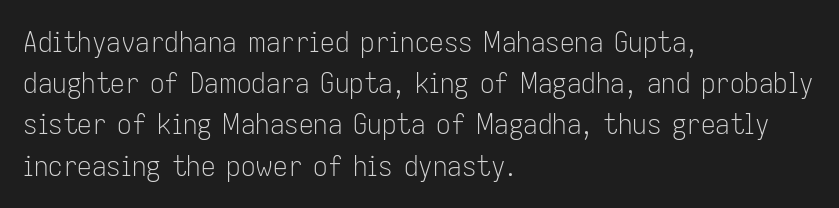
Q: Is the text bold? A: No.
Q: Is the text italic (slanted)? A: No, it is upright.
Q: Is the typeface a serif or a sans-serif typeface? A: Sans-serif.
Q: Is the text underlined? A: No.
Q: How is the paragraph aligned? A: Left-aligned.
Q: Is the spacing between letters normal or unusually wide? A: Normal.
Q: Is the spacing between lines tight, normal or loose? A: Normal.
Q: Width (condensed, normal, or wide)? A: Condensed.
Q: Stroke contrast? A: Low.
Q: x-height? A: Medium.
Q: Monospaced? A: No.
